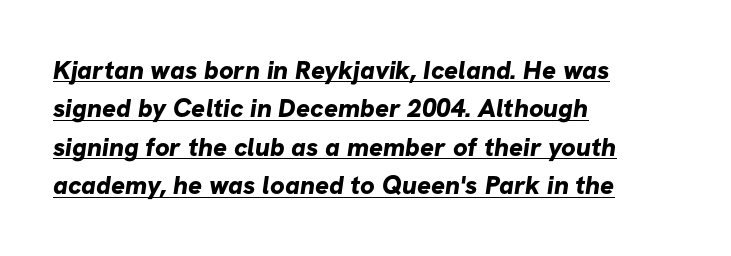
{"bold": "yes", "underline": "yes", "align": "left", "line_spacing": "normal", "line_spacing_ratio": 1.48, "letter_spacing": "normal", "letter_spacing_em": 0.0, "glyph_px": 26}
